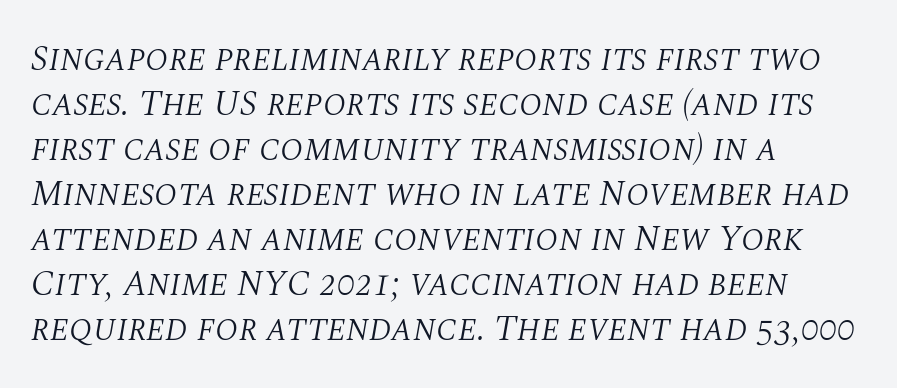
Q: Is the text bold? A: No.
Q: Is the text italic (slanted)? A: Yes, it leans right by about 10 degrees.
Q: Is the typeface a serif or a sans-serif typeface? A: Serif.
Q: Is the text underlined? A: No.
Q: How is the paragraph aligned? A: Left-aligned.
Q: Is the spacing between letters normal or unusually wide? A: Normal.
Q: Is the spacing between lines tight, normal or loose? A: Normal.
Q: Width (condensed, normal, or wide)? A: Normal.
Q: Stroke contrast? A: Medium.
Q: x-height? A: Large.
Q: Monospaced? A: No.
